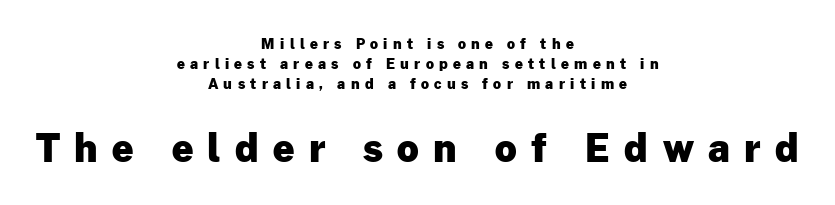
{"serif": "no", "italic": "no", "bold": "yes", "weight": "heavy", "width": "normal", "stroke_contrast": "low", "x_height": "medium", "monospaced": "no", "underline": "no", "align": "center", "line_spacing": "normal", "line_spacing_ratio": 1.43, "letter_spacing": "wide", "letter_spacing_em": 0.38, "larger_block": "second", "size_ratio": 2.71, "glyph_px": 38}
